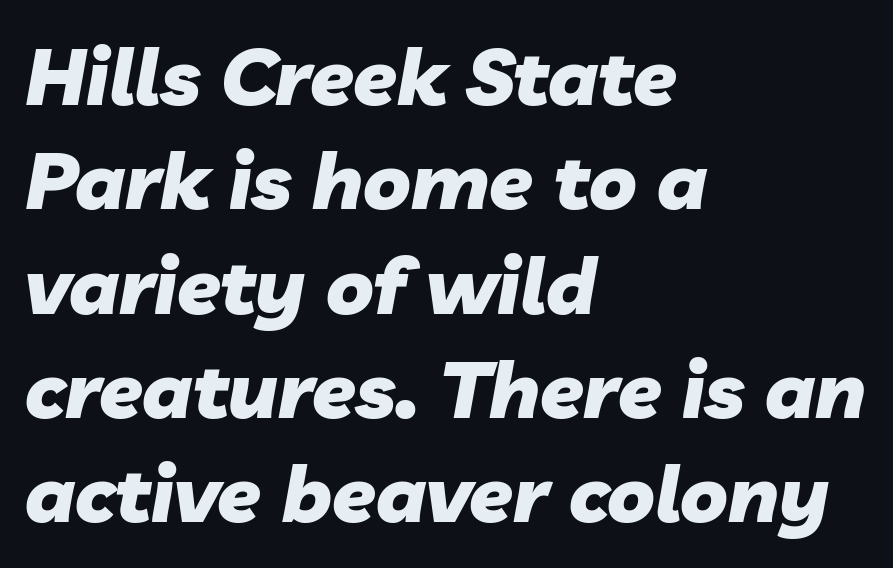
The image shows 79 px heavy type, italic (leaning right); set left-aligned, normal line spacing (1.32x), normal letter spacing, not underlined; low stroke contrast and a medium x-height.
